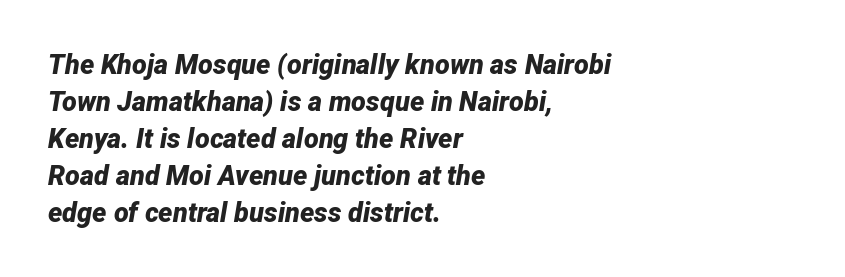
Whoever set this chose a conventional vertical rhythm. The passage shown has conventional tracking throughout. The space directly below the letters is spotless. Line starts are locked; line ends wander. Strokes here are thick enough to call this a true bold. Designer's note — italics engaged.
